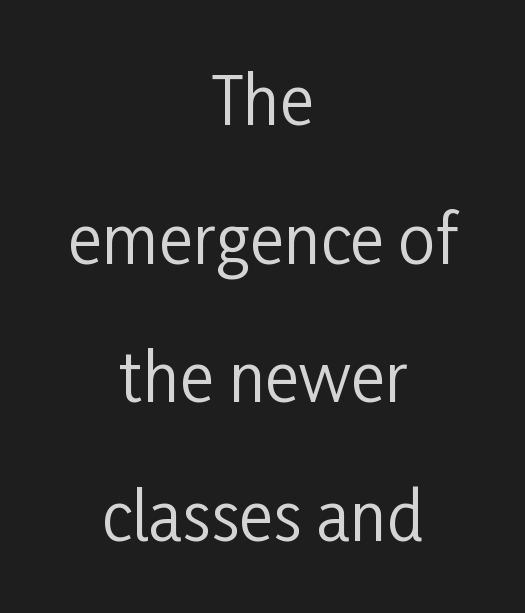
Q: Is the text bold? A: No.
Q: Is the text italic (slanted)? A: No, it is upright.
Q: Is the typeface a serif or a sans-serif typeface? A: Sans-serif.
Q: Is the text underlined? A: No.
Q: How is the paragraph aligned? A: Centered.
Q: Is the spacing between letters normal or unusually wide? A: Normal.
Q: Is the spacing between lines tight, normal or loose? A: Loose.
Q: Width (condensed, normal, or wide)? A: Condensed.
Q: Stroke contrast? A: Low.
Q: x-height? A: Medium.
Q: Monospaced? A: No.
